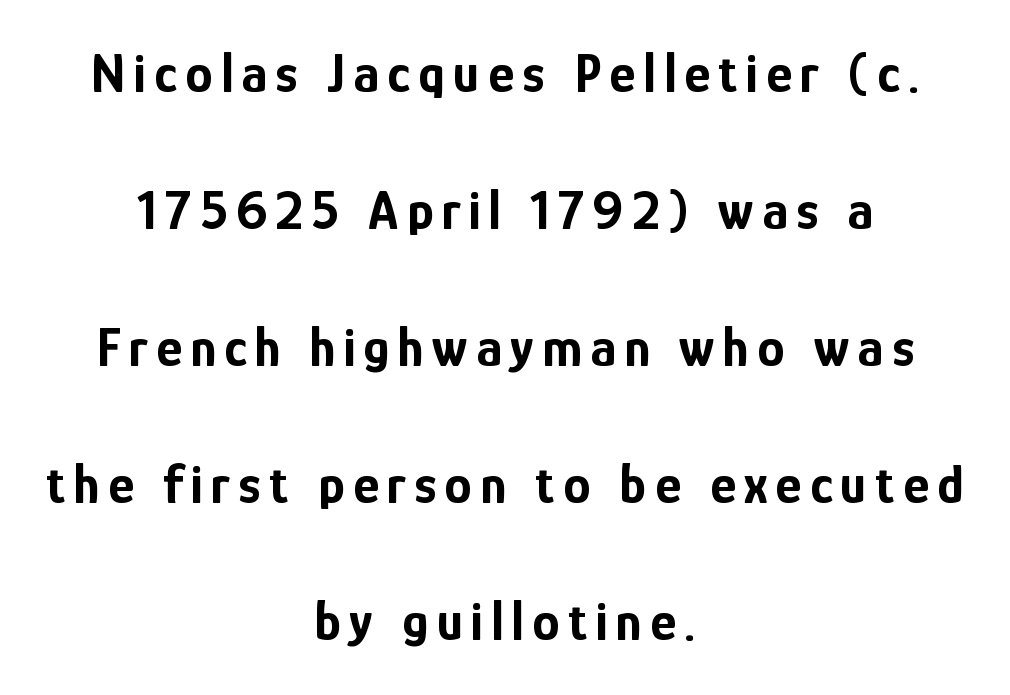
Q: Is the text bold? A: Yes.
Q: Is the text italic (slanted)? A: No, it is upright.
Q: Is the typeface a serif or a sans-serif typeface? A: Sans-serif.
Q: Is the text underlined? A: No.
Q: How is the paragraph aligned? A: Centered.
Q: Is the spacing between lines tight, normal or loose? A: Loose.
Q: Width (condensed, normal, or wide)? A: Condensed.
Q: Stroke contrast? A: Low.
Q: x-height? A: Medium.
Q: Monospaced? A: No.
